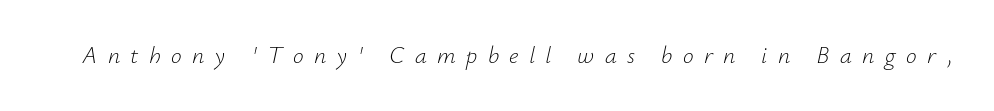
Q: Is the text bold? A: No.
Q: Is the text italic (slanted)? A: Yes, it leans right by about 12 degrees.
Q: Is the text underlined? A: No.
Q: Is the spacing between letters normal or unusually wide? A: Unusually wide.
